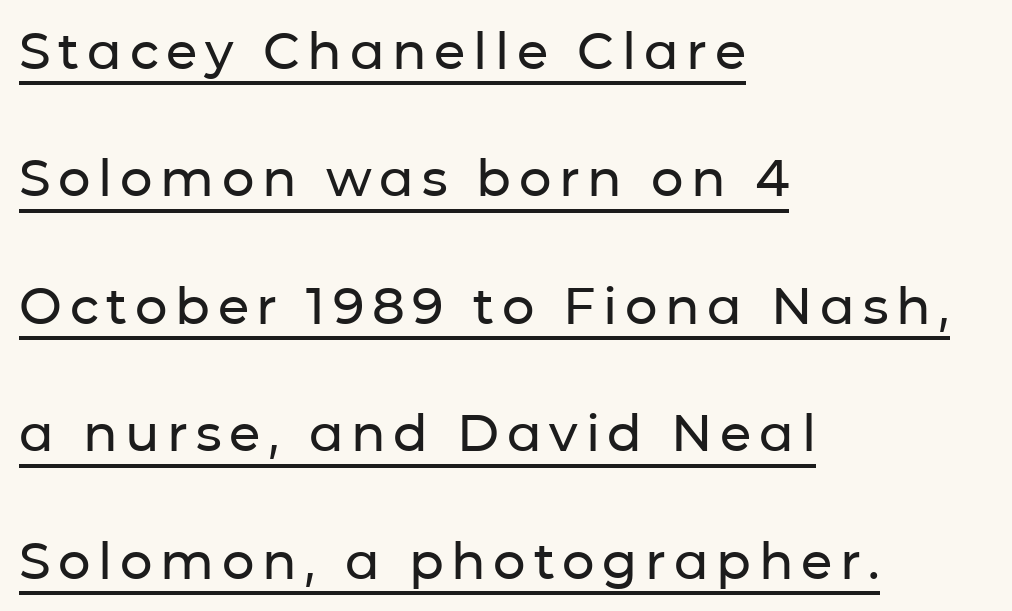
The image shows 51 px sans-serif type, upright; set left-aligned, loose line spacing (2.5x), underlined; low stroke contrast and a medium x-height.
